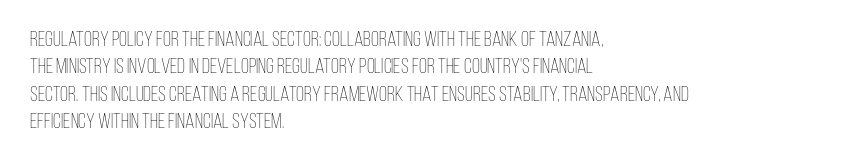
{"italic": "no", "bold": "no", "underline": "no", "align": "left", "line_spacing": "normal", "line_spacing_ratio": 1.3, "letter_spacing": "normal", "letter_spacing_em": 0.0, "glyph_px": 21}
